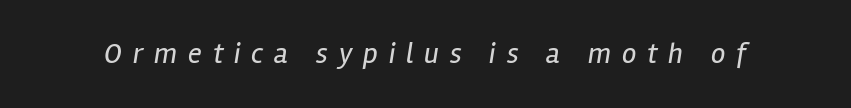
Compared with a typical body face, this is equally light or lighter still. It's the slanting kind of type. The face used here is proportionally spaced, like ordinary book or web type. Letters rest on an invisible, unmarked baseline. Students, note that the glyphs here are deliberately spaced far apart.
